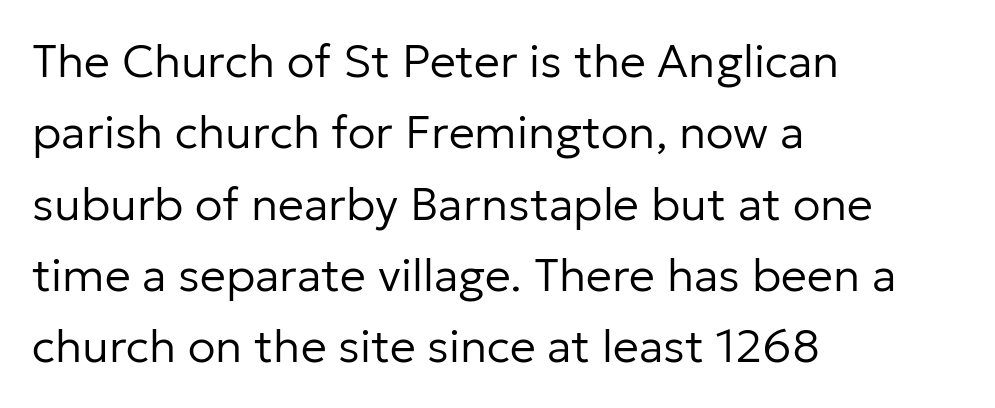
{"serif": "no", "italic": "no", "bold": "no", "weight": "regular", "width": "normal", "stroke_contrast": "low", "x_height": "medium", "monospaced": "no", "underline": "no", "align": "left", "line_spacing": "normal", "line_spacing_ratio": 1.55, "letter_spacing": "normal", "letter_spacing_em": 0.0, "glyph_px": 46}
